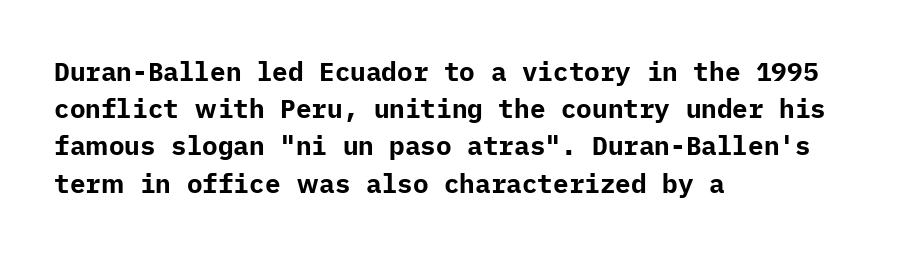
Notice how descenders clear the ascenders below comfortably — that's standard leading. Compared with an ordinary text face, these strokes are far heavier — a full bold. Compared with typical body copy, the letter spacing here is the same. Italic: no, the glyphs are upright roman. The rag falls on the right side of this text block. Descenders hang freely into open space.
